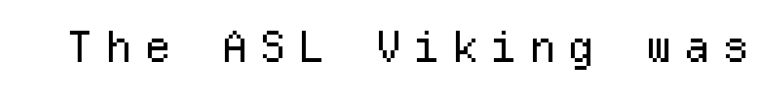
The image shows 43 px regular-weight sans-serif type, upright, monospaced; set unusually wide letter spacing (+0.26 em), not underlined; low stroke contrast and a medium x-height.
